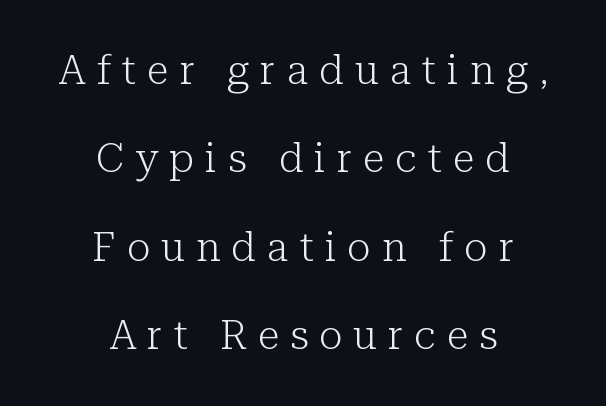
The image shows 40 px light serif type, upright; set centered, loose line spacing (2.21x), unusually wide letter spacing (+0.28 em), not underlined; low stroke contrast and a medium x-height.
